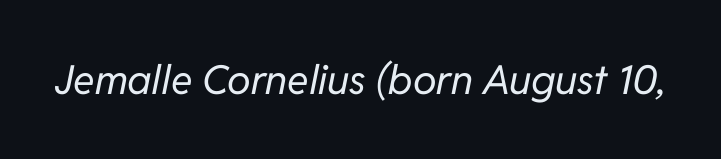
An italicized treatment has been applied to the whole sample. Unbolded letterforms with no extra heft. Varying glyph widths throughout — classic text-font behaviour. Words appear dense and cohesive because spacing is normal. Glance below the letters and you will spot only blank space.
